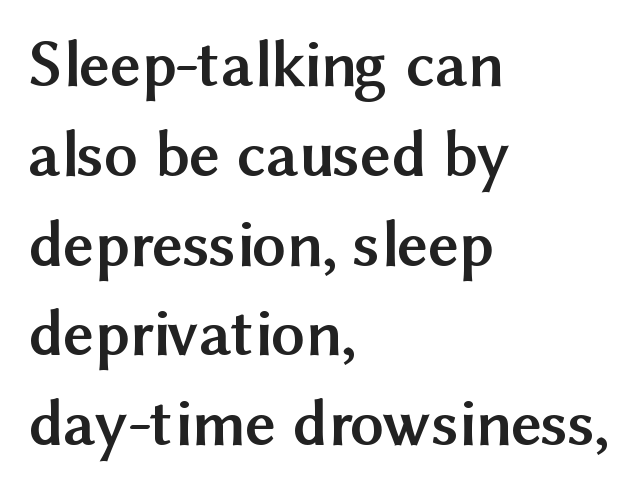
Q: Is the text bold? A: Yes.
Q: Is the text italic (slanted)? A: No, it is upright.
Q: Is the typeface a serif or a sans-serif typeface? A: Sans-serif.
Q: Is the text underlined? A: No.
Q: How is the paragraph aligned? A: Left-aligned.
Q: Is the spacing between letters normal or unusually wide? A: Normal.
Q: Is the spacing between lines tight, normal or loose? A: Normal.
Q: Width (condensed, normal, or wide)? A: Normal.
Q: Stroke contrast? A: Medium.
Q: x-height? A: Medium.
Q: Monospaced? A: No.
